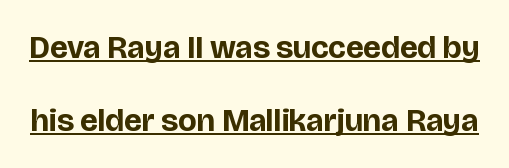
Q: Is the text bold? A: Yes.
Q: Is the text italic (slanted)? A: No, it is upright.
Q: Is the typeface a serif or a sans-serif typeface? A: Sans-serif.
Q: Is the text underlined? A: Yes.
Q: Is the spacing between letters normal or unusually wide? A: Normal.
Q: Is the spacing between lines tight, normal or loose? A: Loose.
Q: Width (condensed, normal, or wide)? A: Normal.
Q: Stroke contrast? A: Low.
Q: x-height? A: Large.
Q: Monospaced? A: No.
